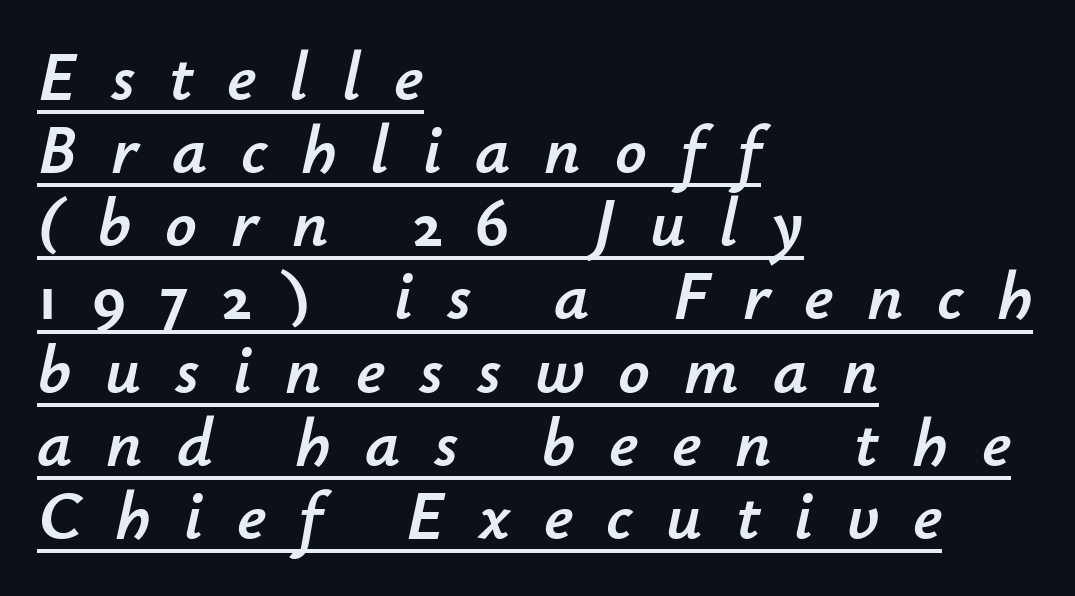
Which margin do the lines hug? The left one — the right edge is uneven. The lines are packed closely together with very little leading. Note the varied advance widths — an 'i' is clearly narrower than an 'm'. The specimen reads as italic at a glance. Students, note that the glyphs here are deliberately spaced far apart. Compared with undecorated copy, this sample adds a rule below the words.
